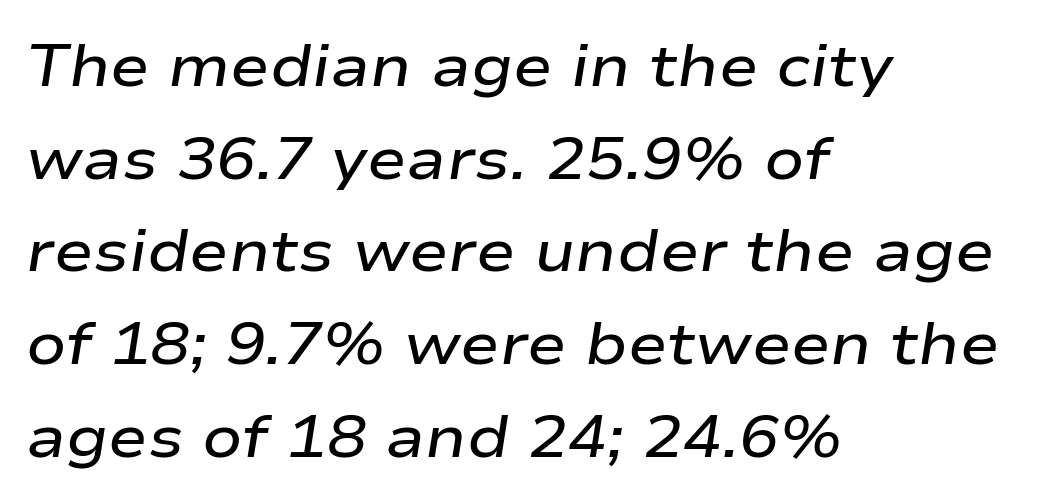
Q: Is the text bold? A: Semi-bold.
Q: Is the text italic (slanted)? A: Yes, it leans right by about 9 degrees.
Q: Is the text underlined? A: No.
Q: How is the paragraph aligned? A: Left-aligned.
Q: Is the spacing between letters normal or unusually wide? A: Normal.
Q: Is the spacing between lines tight, normal or loose? A: Normal.
Q: Width (condensed, normal, or wide)? A: Wide.
Q: Stroke contrast? A: Low.
Q: x-height? A: Medium.
Q: Monospaced? A: No.
